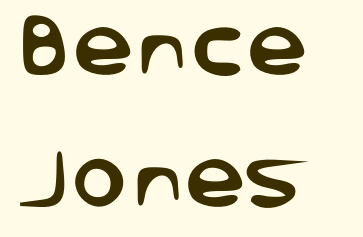
Examine the stroke ends and you'll find no serifs. The rendering anchors every line to the left-hand side. A bare baseline throughout the passage. Style check: upright.
